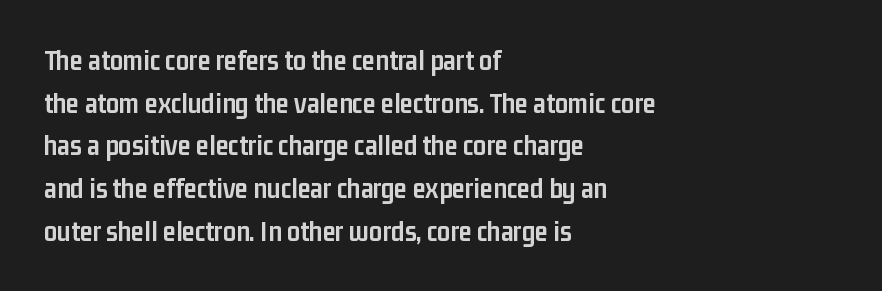
The image shows 29 px semibold, condensed sans-serif type, upright; set left-aligned, normal line spacing (1.47x), normal letter spacing, not underlined; low stroke contrast and a medium x-height.
